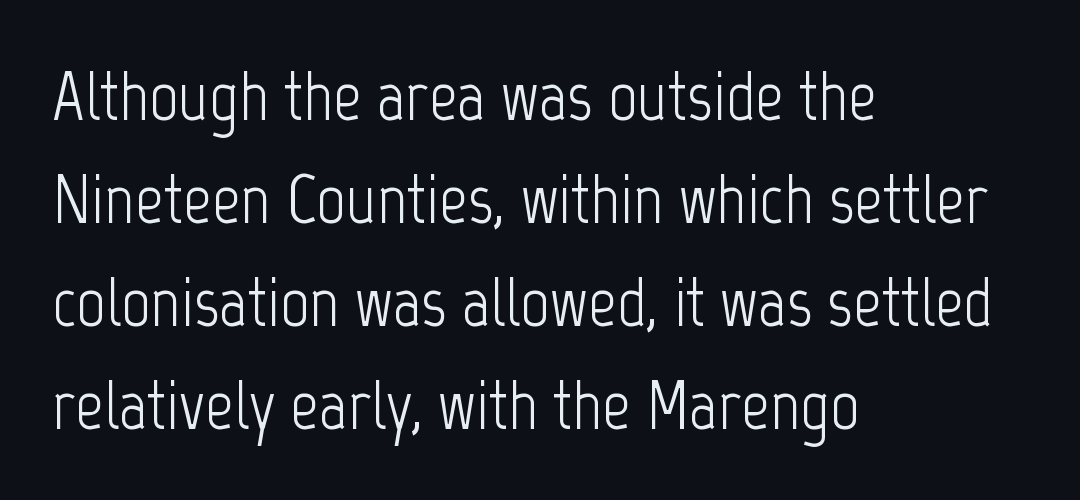
The image shows 71 px light, condensed sans-serif type, upright; set left-aligned, normal line spacing (1.45x), normal letter spacing, not underlined; low stroke contrast and a medium x-height.
